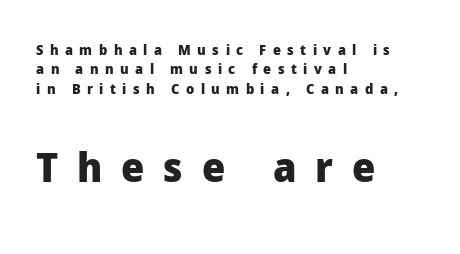
This rendering uses left alignment, leaving the right contour irregular. Glance below the letters and you will spot only blank space. This sample has the flowing, uneven cadence of proportional lettering. Typographic density is high because the face is bold. Successive baselines arrive at the customary interval. Check where the strokes stop: nothing finishes them off — pure sans.
